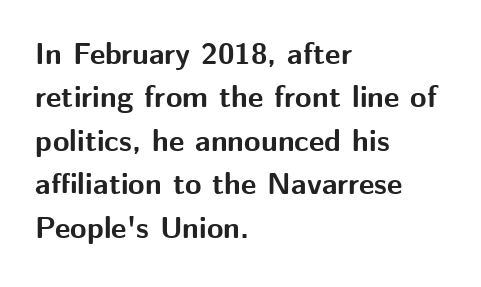
Heavy-handed strokes throughout: this text is bold. The rendering uses a moderate line-height, typical for paragraphs. The typography opts for an upright posture over an oblique one. Does the type have serifs? No, each stem ends abruptly. Words float on clear page, feet unadorned.
